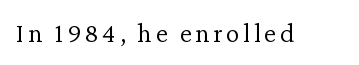
Typographically, this falls in the serif category. Spacing verdict: proportional, widths tailored to each character. The baseline area is clear. Is the stroke heavy? The answer is a plain regular-or-lighter. A roman cut, with each character standing at attention.
